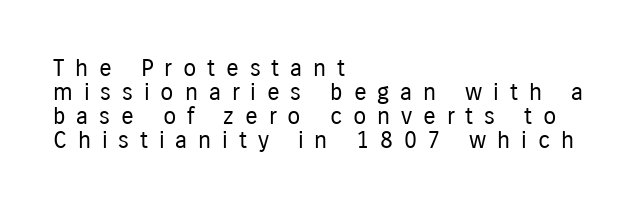
The image shows 24 px text type, upright; set left-aligned, tight line spacing (1.0x), unusually wide letter spacing (+0.45 em), not underlined.
